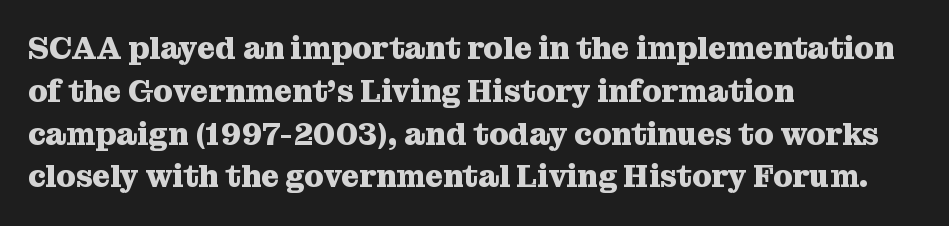
The text was rendered using a seriffed face with decorative stroke endings. Students, observe: this is what conventionally led text looks like. The horizontal fit of the characters is conventional and even. Notice how thick the strokes are: this is what a full bold looks like.
